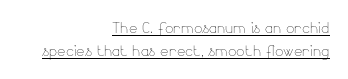
The typesetting does not lean heavy: it is not bold. This sample carries an underscore along the baseline area. Does the copy run flush right? Yes — the right margin is perfectly even. A typesetter would mark this as roman, not italic.
